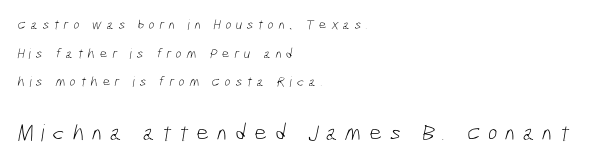
A classic flush-left, rag-right setting is used for this passage. The more generous point size was reserved for the lower chunk. Any mark beneath the type? The region is blank. The letterforms sit at book weight or below.
